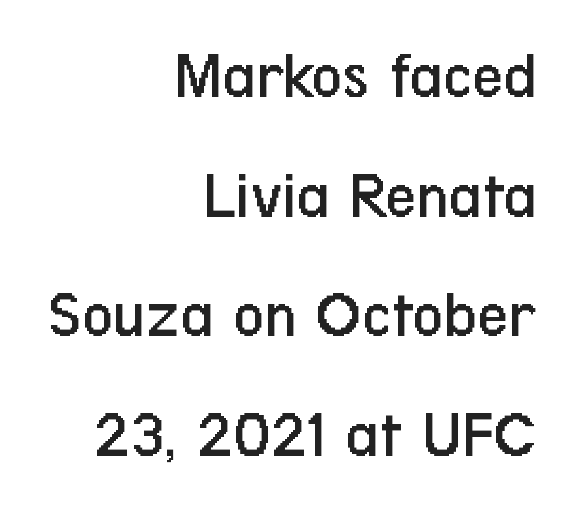
Q: Is the text bold? A: No.
Q: Is the text italic (slanted)? A: No, it is upright.
Q: Is the typeface a serif or a sans-serif typeface? A: Sans-serif.
Q: Is the text underlined? A: No.
Q: How is the paragraph aligned? A: Right-aligned.
Q: Is the spacing between letters normal or unusually wide? A: Normal.
Q: Width (condensed, normal, or wide)? A: Condensed.
Q: Stroke contrast? A: Low.
Q: x-height? A: Medium.
Q: Monospaced? A: No.
